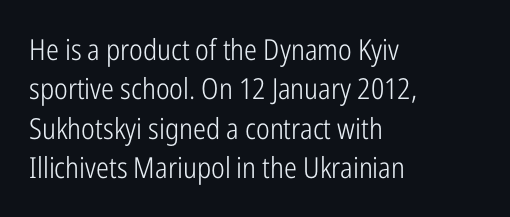
Q: Is the text bold? A: No.
Q: Is the text italic (slanted)? A: No, it is upright.
Q: Is the typeface a serif or a sans-serif typeface? A: Sans-serif.
Q: Is the text underlined? A: No.
Q: How is the paragraph aligned? A: Left-aligned.
Q: Is the spacing between letters normal or unusually wide? A: Normal.
Q: Is the spacing between lines tight, normal or loose? A: Normal.
Q: Width (condensed, normal, or wide)? A: Condensed.
Q: Stroke contrast? A: Low.
Q: x-height? A: Medium.
Q: Monospaced? A: No.
